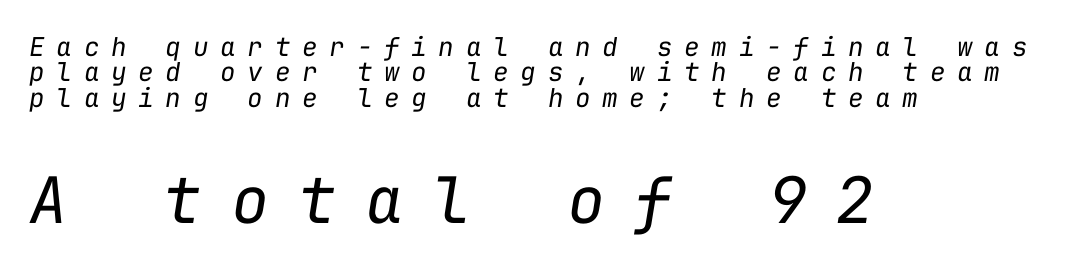
The image shows 64 px regular-weight type, italic (leaning right), monospaced; set left-aligned, tight line spacing (0.98x), unusually wide letter spacing (+0.45 em), not underlined; the second (bottom) block is 2.46x larger; low stroke contrast and a medium x-height.
